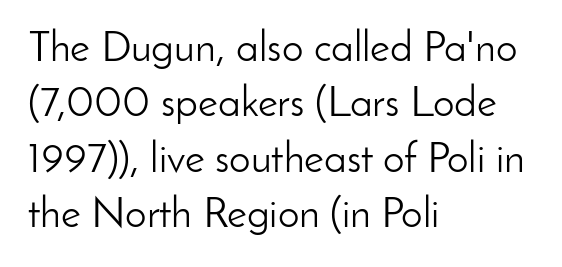
The image shows 43 px light sans-serif type, upright; set left-aligned, normal line spacing (1.29x), normal letter spacing, not underlined; low stroke contrast and a small x-height.
